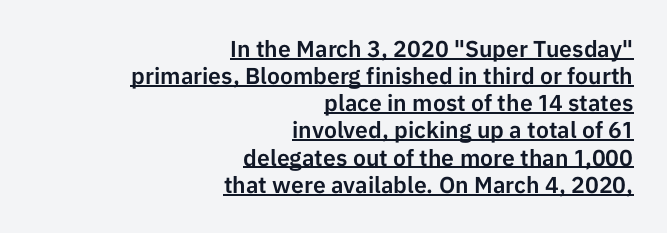
These lines stack with their right ends in a neat column. A rule runs beneath these lines of type. Designer's note — italics off, roman on. Tracking value appears to be zero — textbook default spacing.
